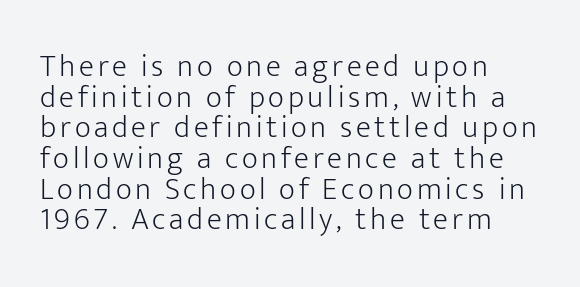
{"serif": "no", "italic": "no", "bold": "no", "weight": "light", "width": "normal", "stroke_contrast": "low", "x_height": "medium", "monospaced": "no", "underline": "no", "align": "left", "line_spacing": "tight", "line_spacing_ratio": 0.99, "glyph_px": 31}
